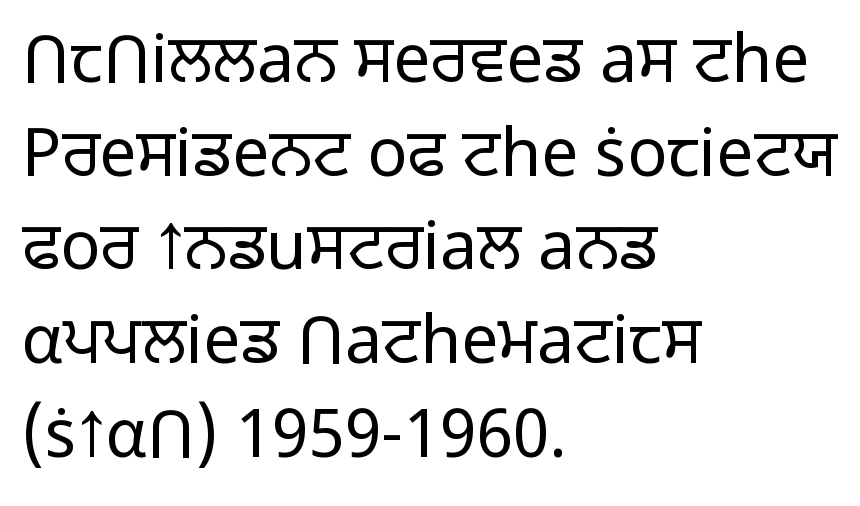
Q: Is the text bold? A: No.
Q: Is the text italic (slanted)? A: No, it is upright.
Q: Is the typeface a serif or a sans-serif typeface? A: Sans-serif.
Q: Is the text underlined? A: No.
Q: How is the paragraph aligned? A: Left-aligned.
Q: Is the spacing between letters normal or unusually wide? A: Normal.
Q: Is the spacing between lines tight, normal or loose? A: Normal.
Q: Width (condensed, normal, or wide)? A: Normal.
Q: Stroke contrast? A: Low.
Q: x-height? A: Medium.
Q: Monospaced? A: No.
